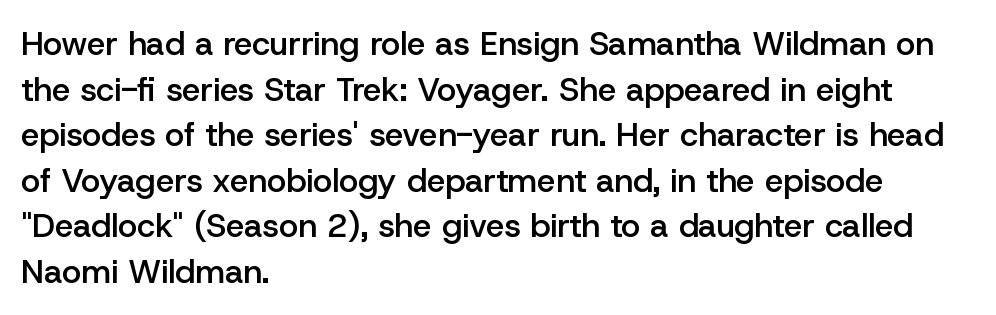
Q: Is the text bold? A: Semi-bold.
Q: Is the text italic (slanted)? A: No, it is upright.
Q: Is the typeface a serif or a sans-serif typeface? A: Sans-serif.
Q: Is the text underlined? A: No.
Q: How is the paragraph aligned? A: Left-aligned.
Q: Is the spacing between letters normal or unusually wide? A: Normal.
Q: Is the spacing between lines tight, normal or loose? A: Normal.
Q: Width (condensed, normal, or wide)? A: Normal.
Q: Stroke contrast? A: Low.
Q: x-height? A: Medium.
Q: Monospaced? A: No.
